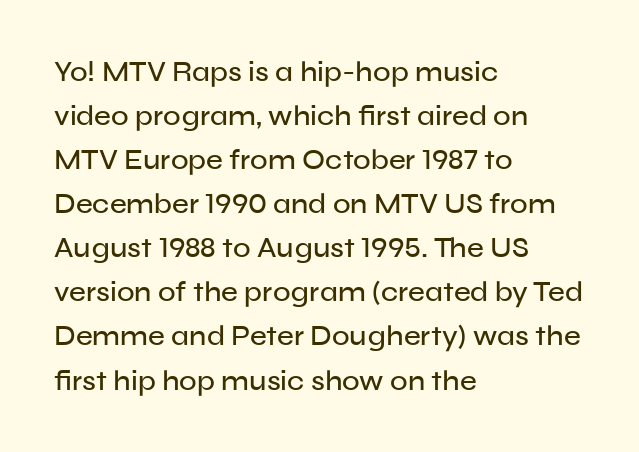
Q: Is the text italic (slanted)? A: No, it is upright.
Q: Is the typeface a serif or a sans-serif typeface? A: Sans-serif.
Q: Is the text underlined? A: No.
Q: How is the paragraph aligned? A: Left-aligned.
Q: Is the spacing between letters normal or unusually wide? A: Normal.
Q: Is the spacing between lines tight, normal or loose? A: Normal.
Q: Width (condensed, normal, or wide)? A: Normal.
Q: Stroke contrast? A: Low.
Q: x-height? A: Medium.
Q: Monospaced? A: No.
